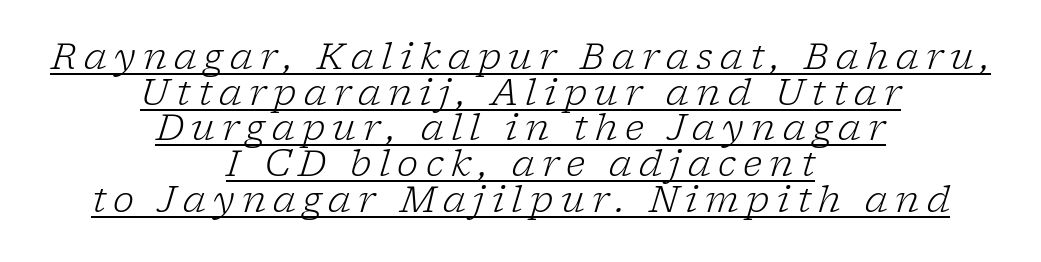
Q: Is the text bold? A: No.
Q: Is the text italic (slanted)? A: Yes, it leans right by about 17 degrees.
Q: Is the typeface a serif or a sans-serif typeface? A: Serif.
Q: Is the text underlined? A: Yes.
Q: How is the paragraph aligned? A: Centered.
Q: Is the spacing between letters normal or unusually wide? A: Unusually wide.
Q: Is the spacing between lines tight, normal or loose? A: Tight.
Q: Width (condensed, normal, or wide)? A: Normal.
Q: Stroke contrast? A: Low.
Q: x-height? A: Medium.
Q: Monospaced? A: No.
